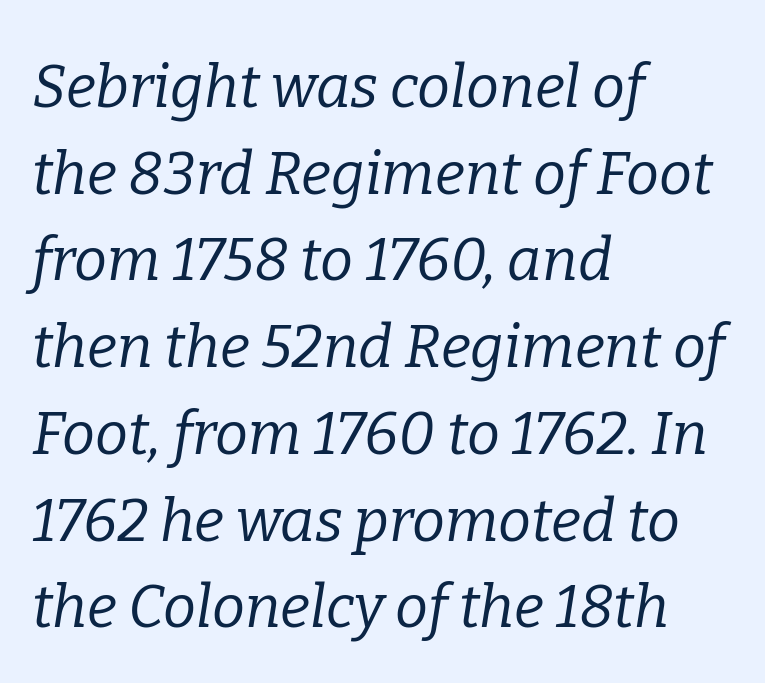
{"serif": "yes", "italic": "yes", "lean": "right", "slant_degrees": 9, "bold": "no", "weight": "regular", "width": "normal", "stroke_contrast": "low", "x_height": "medium", "monospaced": "no", "underline": "no", "align": "left", "line_spacing": "normal", "line_spacing_ratio": 1.47, "letter_spacing": "normal", "letter_spacing_em": 0.0, "glyph_px": 59}
